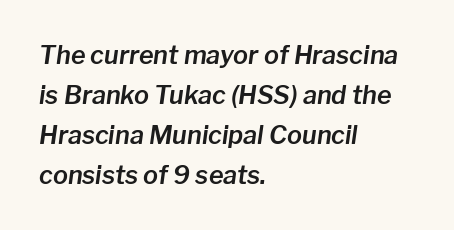
{"italic": "yes", "lean": "right", "slant_degrees": 8, "underline": "no", "align": "left", "line_spacing": "normal", "line_spacing_ratio": 1.6, "letter_spacing": "normal", "letter_spacing_em": 0.0, "glyph_px": 25}
